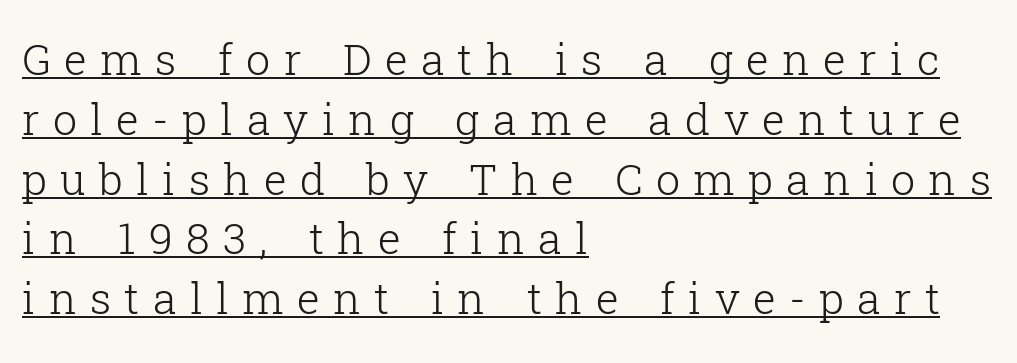
The image shows 43 px light serif type, upright; set left-aligned, normal line spacing (1.39x), unusually wide letter spacing (+0.31 em), underlined; low stroke contrast and a medium x-height.
